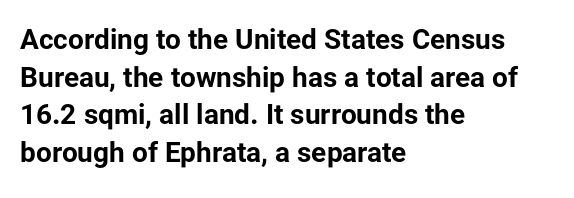
{"serif": "no", "italic": "no", "bold": "yes", "weight": "bold", "width": "normal", "stroke_contrast": "low", "x_height": "medium", "monospaced": "no", "underline": "no", "align": "left", "line_spacing": "normal", "line_spacing_ratio": 1.34, "letter_spacing": "normal", "letter_spacing_em": 0.0, "glyph_px": 28}
